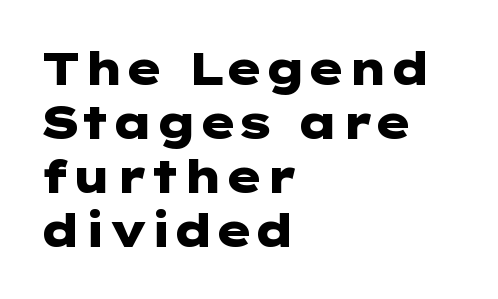
The image shows 45 px heavy, wide sans-serif type, upright; set left-aligned, line spacing 1.2x, normal letter spacing, not underlined; low stroke contrast and a medium x-height.
